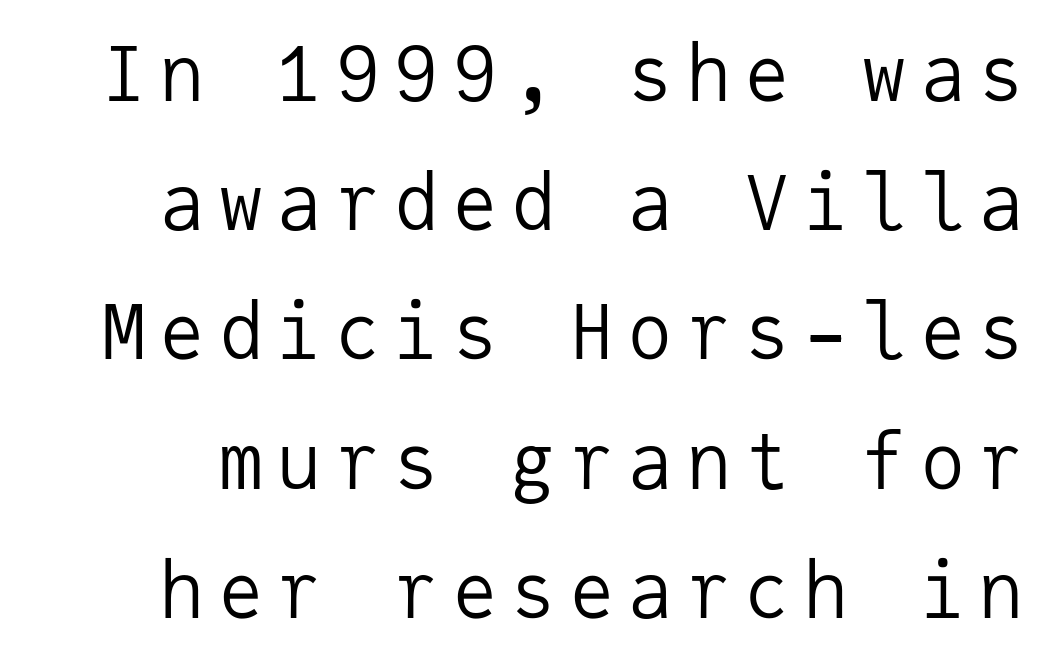
Q: Is the text bold? A: No.
Q: Is the text italic (slanted)? A: No, it is upright.
Q: Is the typeface a serif or a sans-serif typeface? A: Sans-serif.
Q: Is the text underlined? A: No.
Q: Is the spacing between lines tight, normal or loose? A: Normal.
Q: Width (condensed, normal, or wide)? A: Normal.
Q: Stroke contrast? A: Low.
Q: x-height? A: Medium.
Q: Monospaced? A: Yes.
